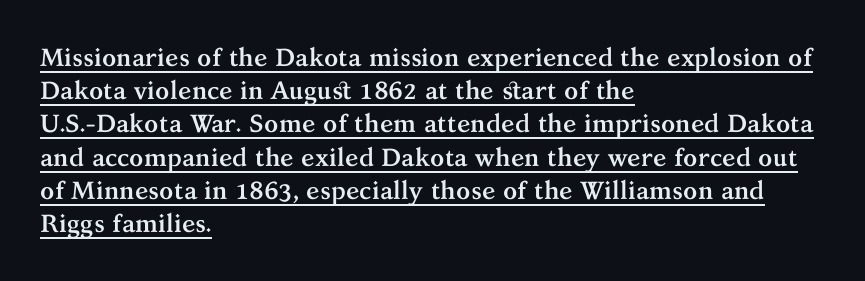
The image shows 25 px bold type, upright; set left-aligned, normal line spacing (1.33x), normal letter spacing, underlined.
